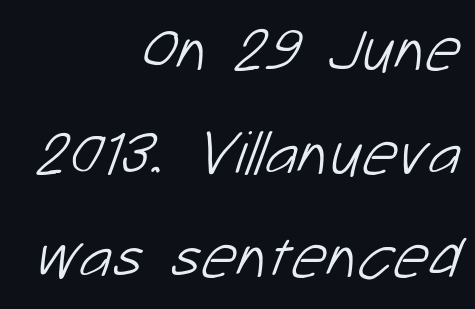
The image shows 62 px light sans-serif type; set right-aligned, normal line spacing (1.67x), normal letter spacing, not underlined; low stroke contrast and a medium x-height.
